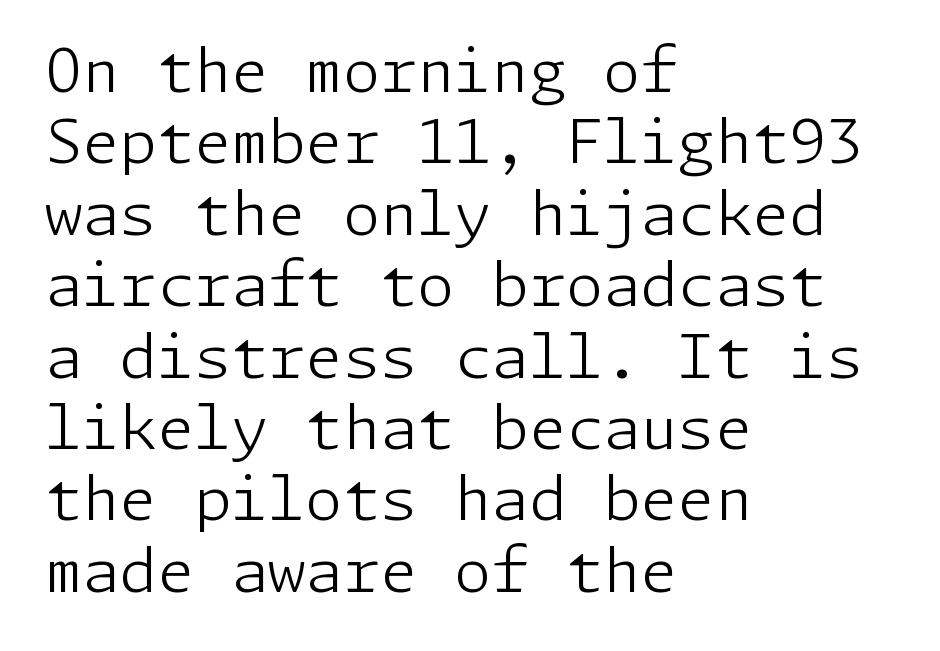
Q: Is the text bold? A: No.
Q: Is the text italic (slanted)? A: No, it is upright.
Q: Is the typeface a serif or a sans-serif typeface? A: Sans-serif.
Q: Is the text underlined? A: No.
Q: How is the paragraph aligned? A: Left-aligned.
Q: Is the spacing between letters normal or unusually wide? A: Normal.
Q: Width (condensed, normal, or wide)? A: Normal.
Q: Stroke contrast? A: Low.
Q: x-height? A: Medium.
